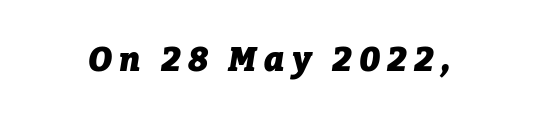
The image shows 34 px heavy type, italic (leaning right); set unusually wide letter spacing (+0.22 em), not underlined; low stroke contrast and a medium x-height.
